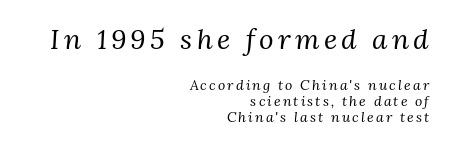
Q: Is the text bold? A: No.
Q: Is the text italic (slanted)? A: Yes, it leans right by about 3 degrees.
Q: Is the typeface a serif or a sans-serif typeface? A: Serif.
Q: Is the text underlined? A: No.
Q: How is the paragraph aligned? A: Right-aligned.
Q: Is the spacing between lines tight, normal or loose? A: Tight.
Q: Which block of text is set in a larger size, the first (top) or the second (bottom)? A: The first (top) one.
Q: Width (condensed, normal, or wide)? A: Normal.
Q: Stroke contrast? A: Medium.
Q: x-height? A: Medium.
Q: Monospaced? A: No.
